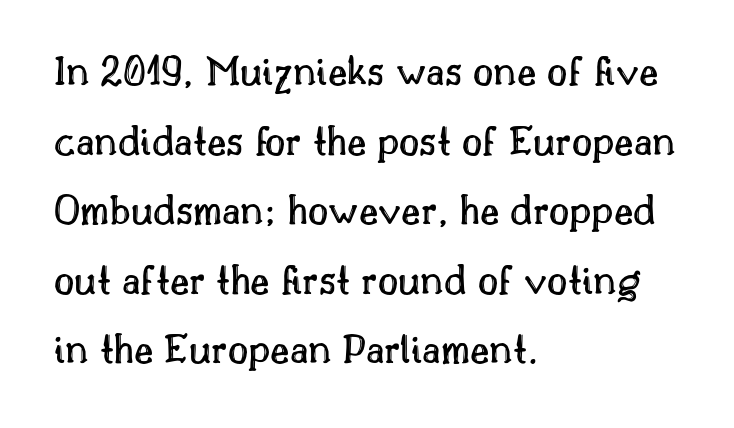
Q: Is the text italic (slanted)? A: No, it is upright.
Q: Is the text underlined? A: No.
Q: How is the paragraph aligned? A: Left-aligned.
Q: Is the spacing between letters normal or unusually wide? A: Normal.
Q: Is the spacing between lines tight, normal or loose? A: Normal.
Q: Width (condensed, normal, or wide)? A: Normal.
Q: x-height? A: Small.
Q: Monospaced? A: No.
